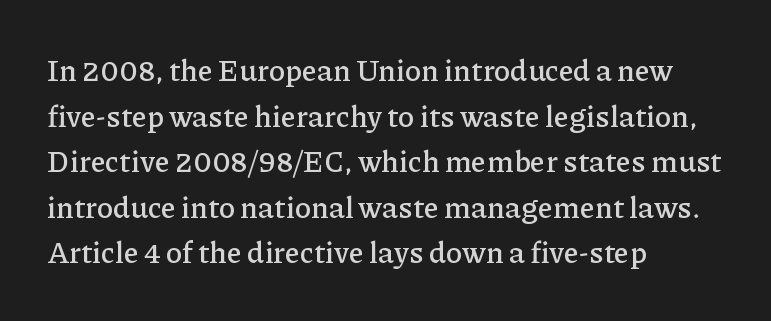
Observe the ordinary spacing: letters are neighbours, not strangers. The setting favours the left margin, as ordinary paragraphs usually do. Regarding leading, the lines here are spaced in the standard way. Note the varied advance widths — an 'i' is clearly narrower than an 'm'.
